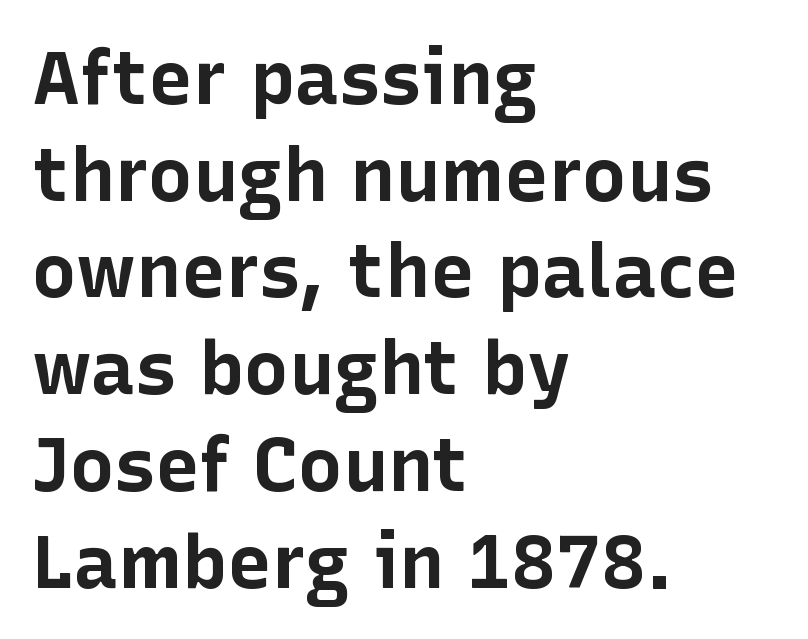
A typesetter would call this proportional, since set widths differ per character. One glance says typical: line gaps are just what's usual. The glyphs have the mass of a bold cut. The space beneath each line is pristine and unruled. The axis of the letterforms is exactly vertical. Where is the straight margin? On the left.
